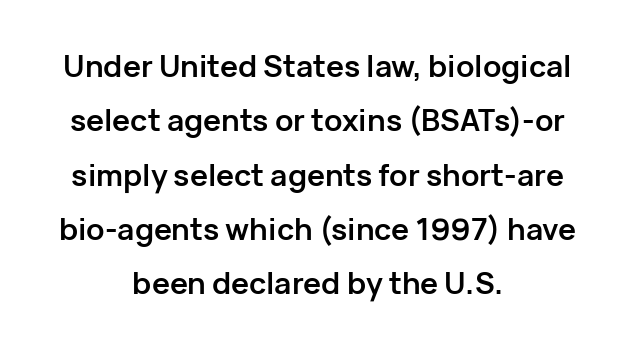
Type without underlining. Examine the stroke ends and you'll find no serifs. Looks like regular typesetting: each glyph gets only the width it needs. In terms of posture, this sample is upright. Nobody touched the tracking dial on this one. A dark, heavy texture on the line: the type is bold.
